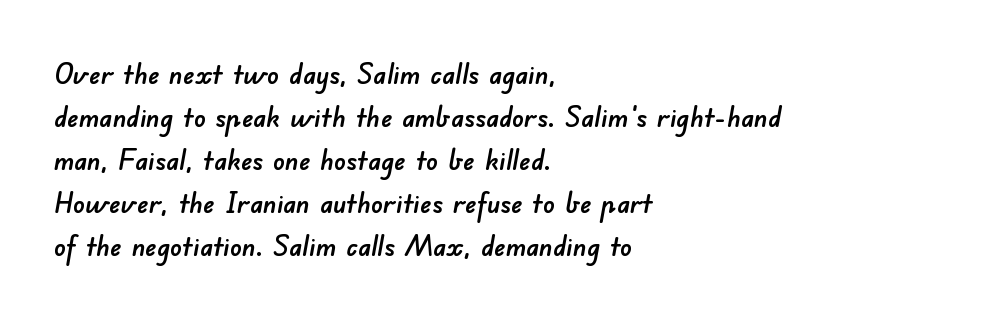
{"serif": "no", "width": "normal", "stroke_contrast": "low", "x_height": "small", "monospaced": "no", "underline": "no", "align": "left", "line_spacing": "normal", "line_spacing_ratio": 1.48, "letter_spacing": "normal", "letter_spacing_em": 0.0, "glyph_px": 29}
